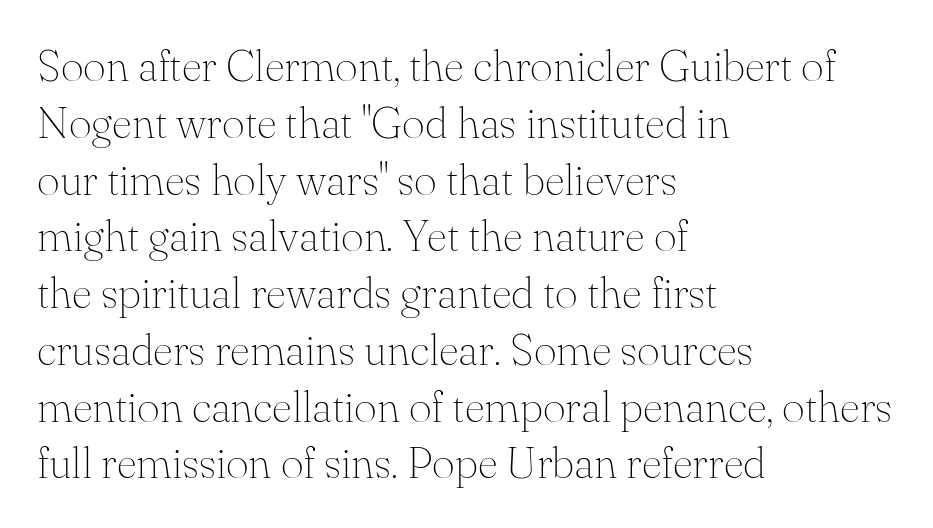
The image shows 44 px thin serif type, upright; set left-aligned, normal line spacing (1.29x), normal letter spacing, not underlined; medium stroke contrast and a small x-height.
